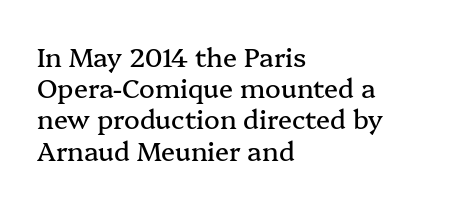
Q: Is the text italic (slanted)? A: No, it is upright.
Q: Is the text underlined? A: No.
Q: How is the paragraph aligned? A: Left-aligned.
Q: Is the spacing between letters normal or unusually wide? A: Normal.
